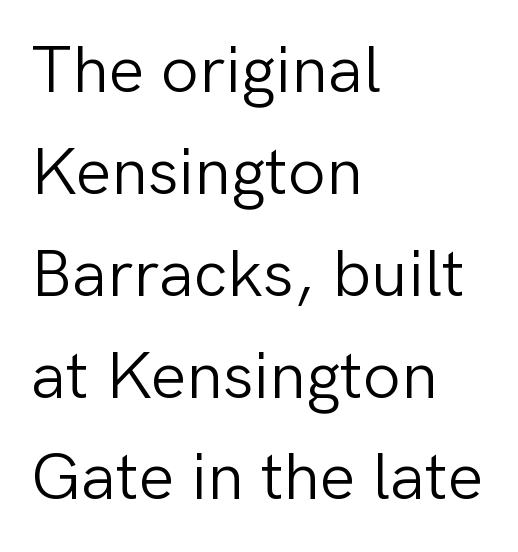
The image shows 67 px light sans-serif type, upright; set left-aligned, normal line spacing (1.52x), normal letter spacing, not underlined; low stroke contrast and a medium x-height.
